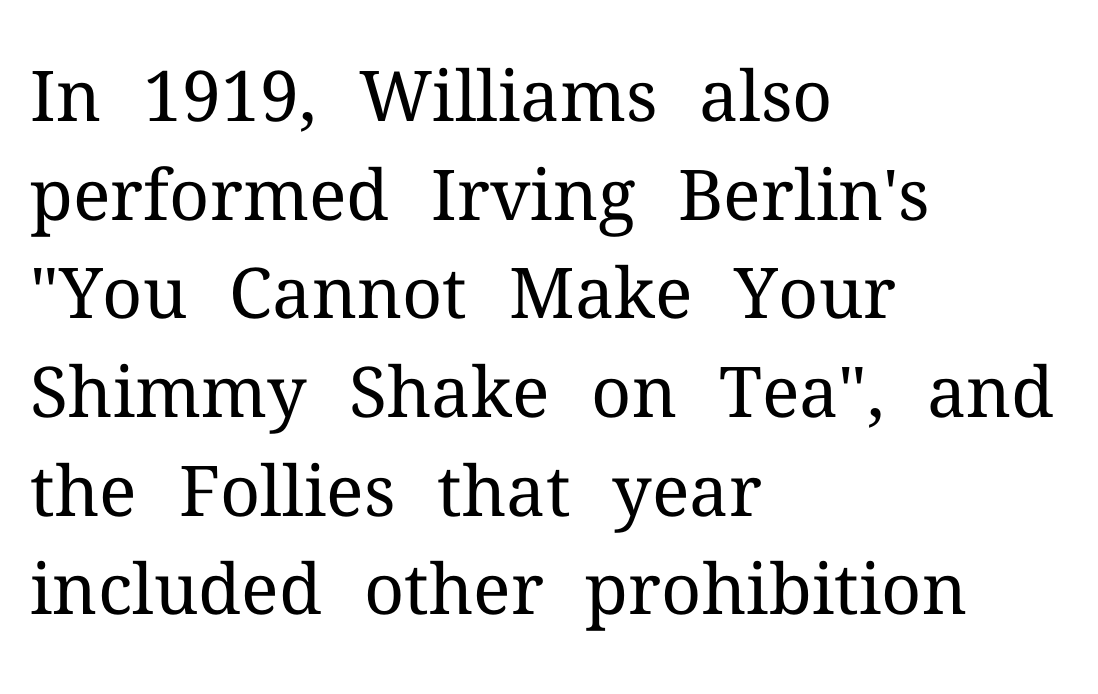
The image shows 70 px regular-weight serif type, upright; set left-aligned, normal line spacing (1.41x), normal letter spacing, not underlined; medium stroke contrast and a medium x-height.
